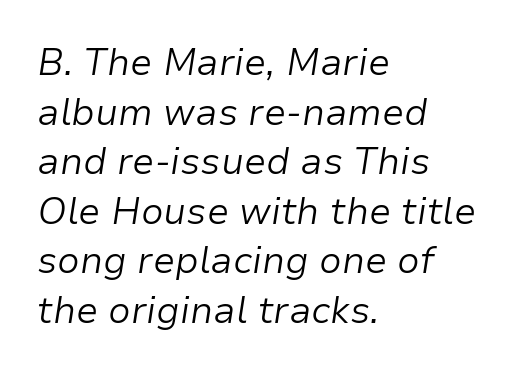
Q: Is the text bold? A: No.
Q: Is the text italic (slanted)? A: Yes, it leans right by about 9 degrees.
Q: Is the text underlined? A: No.
Q: How is the paragraph aligned? A: Left-aligned.
Q: Is the spacing between letters normal or unusually wide? A: Normal.
Q: Is the spacing between lines tight, normal or loose? A: Normal.
Q: Width (condensed, normal, or wide)? A: Normal.
Q: Stroke contrast? A: Low.
Q: x-height? A: Medium.
Q: Monospaced? A: No.
